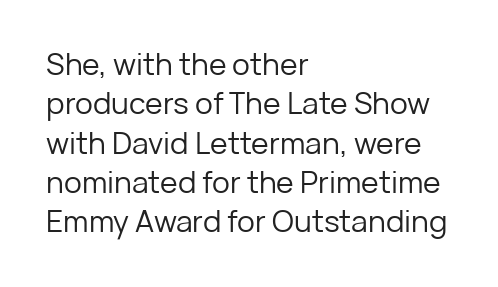
Q: Is the text bold? A: No.
Q: Is the text italic (slanted)? A: No, it is upright.
Q: Is the typeface a serif or a sans-serif typeface? A: Sans-serif.
Q: Is the text underlined? A: No.
Q: How is the paragraph aligned? A: Left-aligned.
Q: Is the spacing between letters normal or unusually wide? A: Normal.
Q: Is the spacing between lines tight, normal or loose? A: Normal.
Q: Width (condensed, normal, or wide)? A: Normal.
Q: Stroke contrast? A: Low.
Q: x-height? A: Medium.
Q: Monospaced? A: No.
